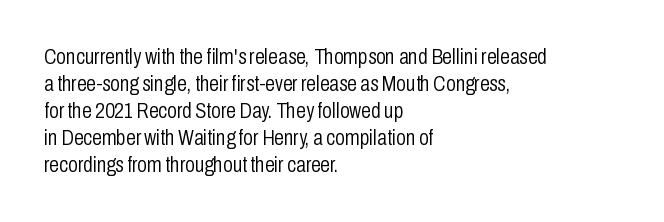
Q: Is the text bold? A: No.
Q: Is the text italic (slanted)? A: No, it is upright.
Q: Is the text underlined? A: No.
Q: How is the paragraph aligned? A: Left-aligned.
Q: Is the spacing between letters normal or unusually wide? A: Normal.
